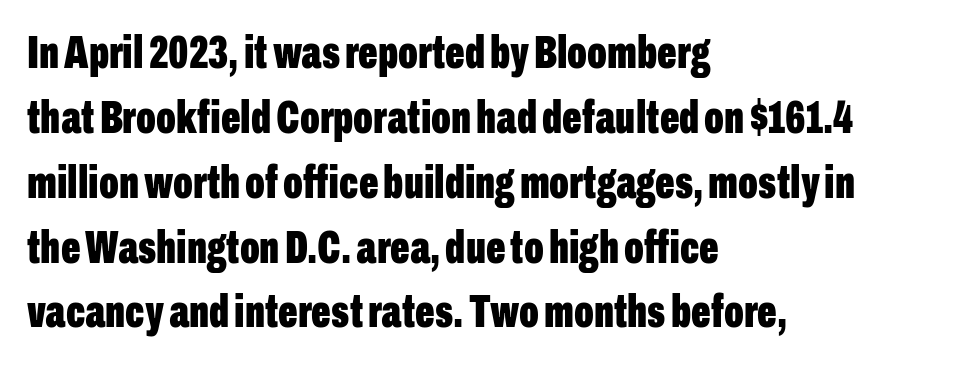
Q: Is the text bold? A: Yes.
Q: Is the text italic (slanted)? A: No, it is upright.
Q: Is the typeface a serif or a sans-serif typeface? A: Sans-serif.
Q: Is the text underlined? A: No.
Q: How is the paragraph aligned? A: Left-aligned.
Q: Is the spacing between letters normal or unusually wide? A: Normal.
Q: Is the spacing between lines tight, normal or loose? A: Normal.
Q: Width (condensed, normal, or wide)? A: Condensed.
Q: Stroke contrast? A: Low.
Q: x-height? A: Medium.
Q: Monospaced? A: No.
